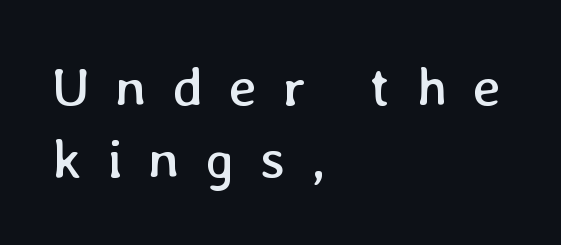
The image shows 56 px regular-weight type, upright; set left-aligned, normal line spacing (1.29x), unusually wide letter spacing (+0.45 em), not underlined; low stroke contrast and a medium x-height.
